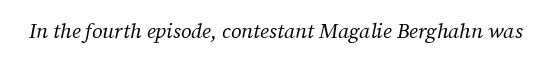
Each word holds together tightly as a unit, with standard inter-letter gaps. Style check: oblique. Lines of text with bare space underneath. Heaviness? Minimal to ordinary, like unemphasized prose.
